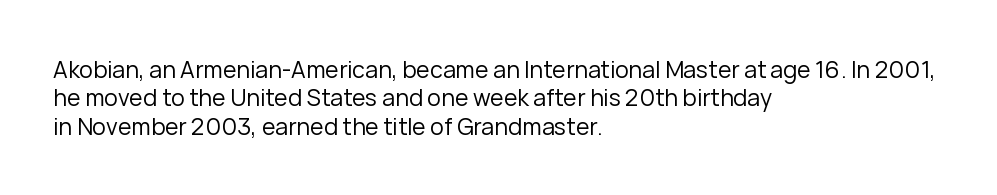
Q: Is the text bold? A: No.
Q: Is the text italic (slanted)? A: No, it is upright.
Q: Is the text underlined? A: No.
Q: How is the paragraph aligned? A: Left-aligned.
Q: Is the spacing between letters normal or unusually wide? A: Normal.
